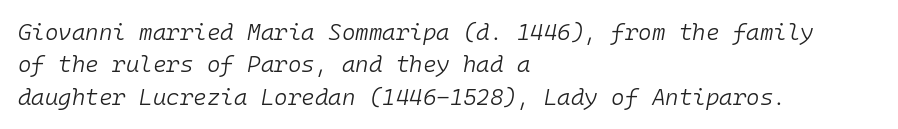
Q: Is the text bold? A: No.
Q: Is the text italic (slanted)? A: Yes, it leans right by about 10 degrees.
Q: Is the text underlined? A: No.
Q: How is the paragraph aligned? A: Left-aligned.
Q: Is the spacing between letters normal or unusually wide? A: Normal.
Q: Is the spacing between lines tight, normal or loose? A: Normal.
